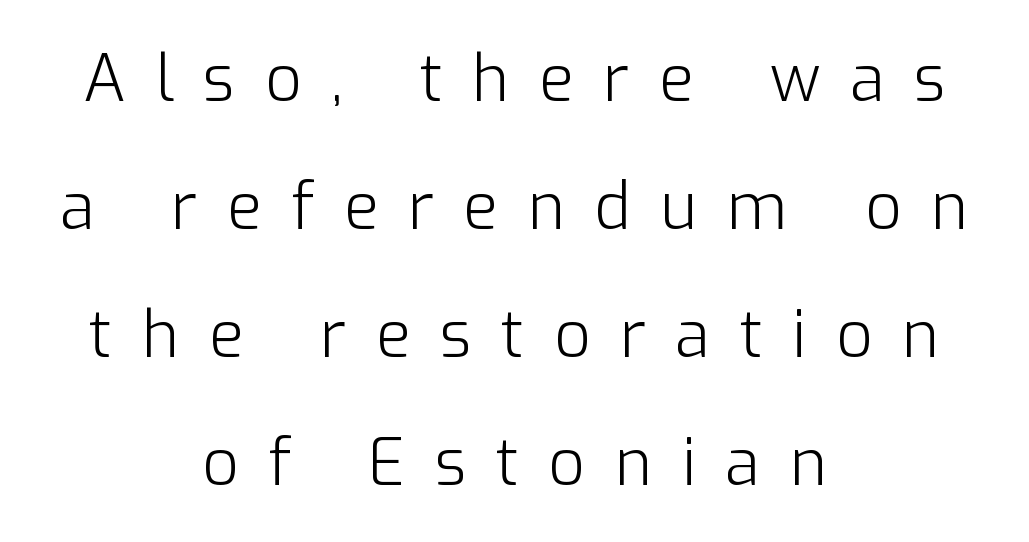
Think of a printed novel: that variable character pitch is what you see here. This sample trades compactness for vertical openness between lines. In CSS terms this would be text-align: center. A bare baseline throughout the passage.
